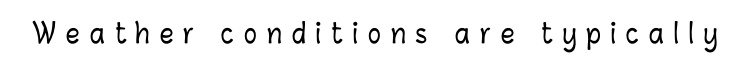
{"italic": "no", "underline": "no", "letter_spacing": "wide", "letter_spacing_em": 0.37, "glyph_px": 27}
